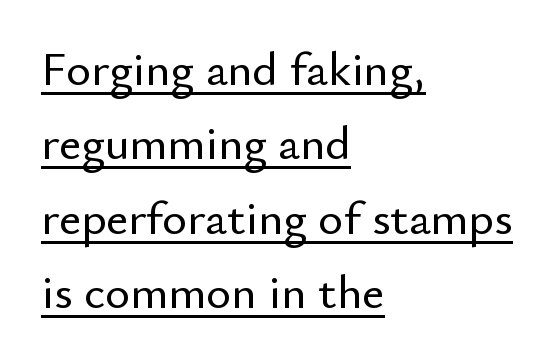
Characters follow at the spacing the type designer built in. You can see a thin bar hugging the bottom of the glyphs. Students, observe: this is what conventionally led text looks like. Every row of glyphs begins at an identical x-position on the left. Every character sits straight up, as roman type does. Look at the bottom of the vertical strokes: they stop flat, with no serifs.
